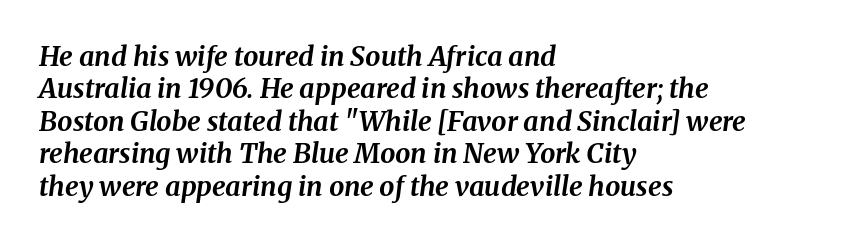
The image shows 27 px bold type, italic (leaning right); set left-aligned, line spacing 1.2x, normal letter spacing, not underlined.
